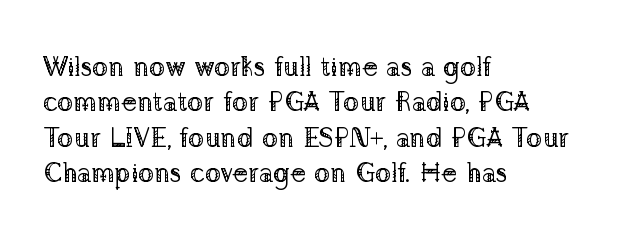
The image shows 27 px text type, upright; set left-aligned, normal line spacing (1.31x), normal letter spacing, not underlined.
